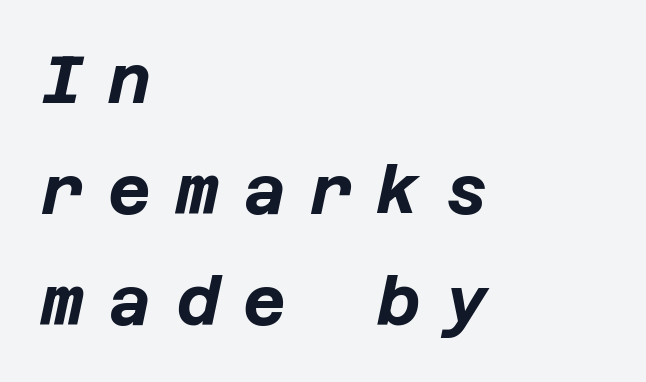
The image shows 66 px bold type, italic (leaning right); set left-aligned, normal line spacing (1.68x), unusually wide letter spacing (+0.37 em), not underlined; low stroke contrast and a large x-height.
